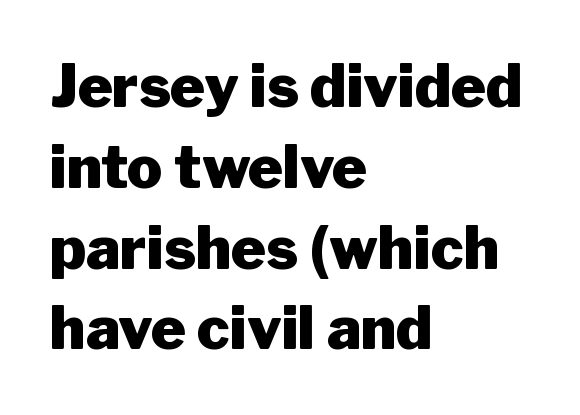
The image shows 59 px heavy sans-serif type, upright; set left-aligned, normal line spacing (1.37x), normal letter spacing, not underlined; low stroke contrast and a medium x-height.
